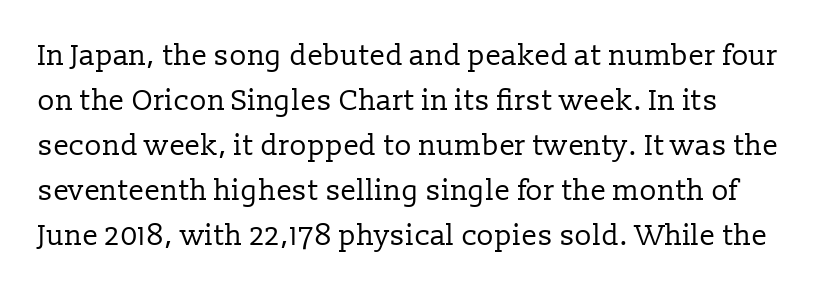
The image shows 29 px regular-weight serif type, upright; set normal line spacing (1.55x), normal letter spacing, not underlined; low stroke contrast and a medium x-height.
